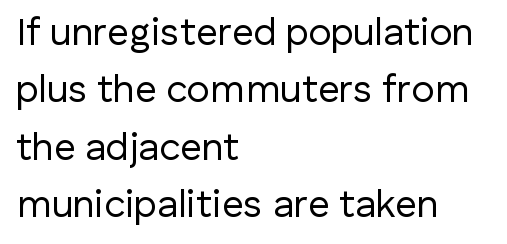
{"serif": "no", "italic": "no", "bold": "no", "weight": "regular", "width": "normal", "stroke_contrast": "low", "x_height": "medium", "monospaced": "no", "underline": "no", "align": "left", "line_spacing": "normal", "line_spacing_ratio": 1.51, "letter_spacing": "normal", "letter_spacing_em": 0.0, "glyph_px": 38}
